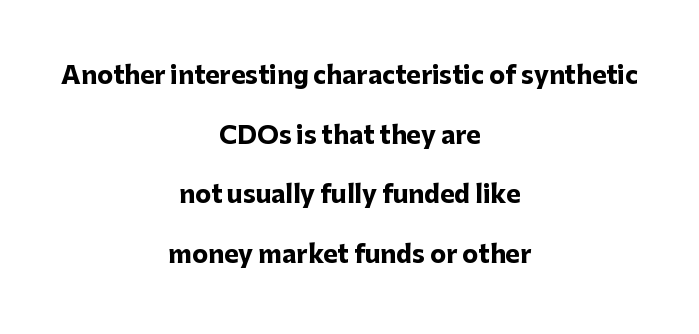
{"italic": "no", "bold": "yes", "underline": "no", "align": "center", "line_spacing": "loose", "line_spacing_ratio": 2.48, "letter_spacing": "normal", "letter_spacing_em": 0.0, "glyph_px": 24}
